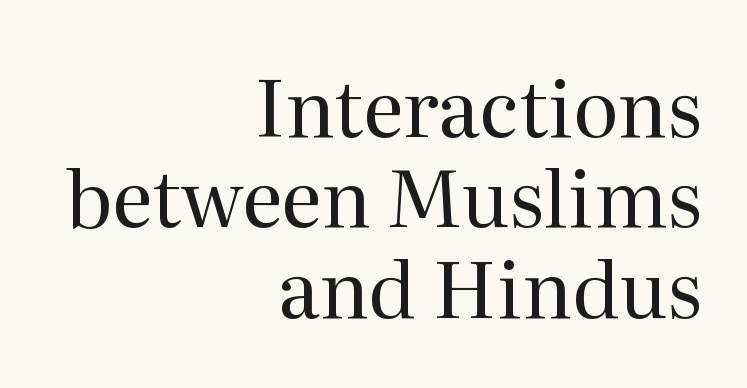
Q: Is the text bold? A: No.
Q: Is the text italic (slanted)? A: No, it is upright.
Q: Is the typeface a serif or a sans-serif typeface? A: Serif.
Q: Is the text underlined? A: No.
Q: How is the paragraph aligned? A: Right-aligned.
Q: Is the spacing between letters normal or unusually wide? A: Normal.
Q: Width (condensed, normal, or wide)? A: Normal.
Q: Stroke contrast? A: Medium.
Q: x-height? A: Medium.
Q: Monospaced? A: No.
